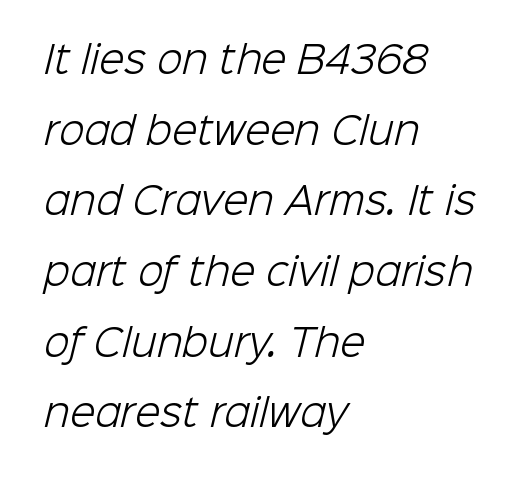
{"serif": "no", "bold": "no", "weight": "light", "width": "normal", "stroke_contrast": "low", "x_height": "medium", "monospaced": "no", "underline": "no", "align": "left", "line_spacing": "loose", "line_spacing_ratio": 1.91, "letter_spacing": "normal", "letter_spacing_em": 0.0, "glyph_px": 37}
